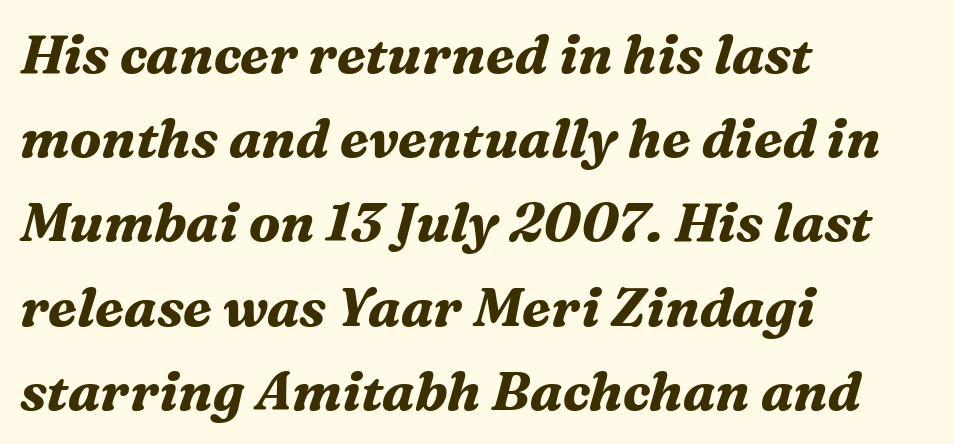
One glance says typical: line gaps are just what's usual. The face used here is proportionally spaced, like ordinary book or web type. The rendering uses a bold face; every stroke is thick and dark. The font's italic variant was chosen for this text.
